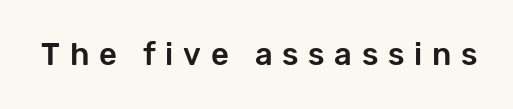
Q: Is the text italic (slanted)? A: No, it is upright.
Q: Is the typeface a serif or a sans-serif typeface? A: Sans-serif.
Q: Is the text underlined? A: No.
Q: Is the spacing between letters normal or unusually wide? A: Unusually wide.
Q: Width (condensed, normal, or wide)? A: Normal.
Q: Stroke contrast? A: Low.
Q: x-height? A: Medium.
Q: Monospaced? A: No.
